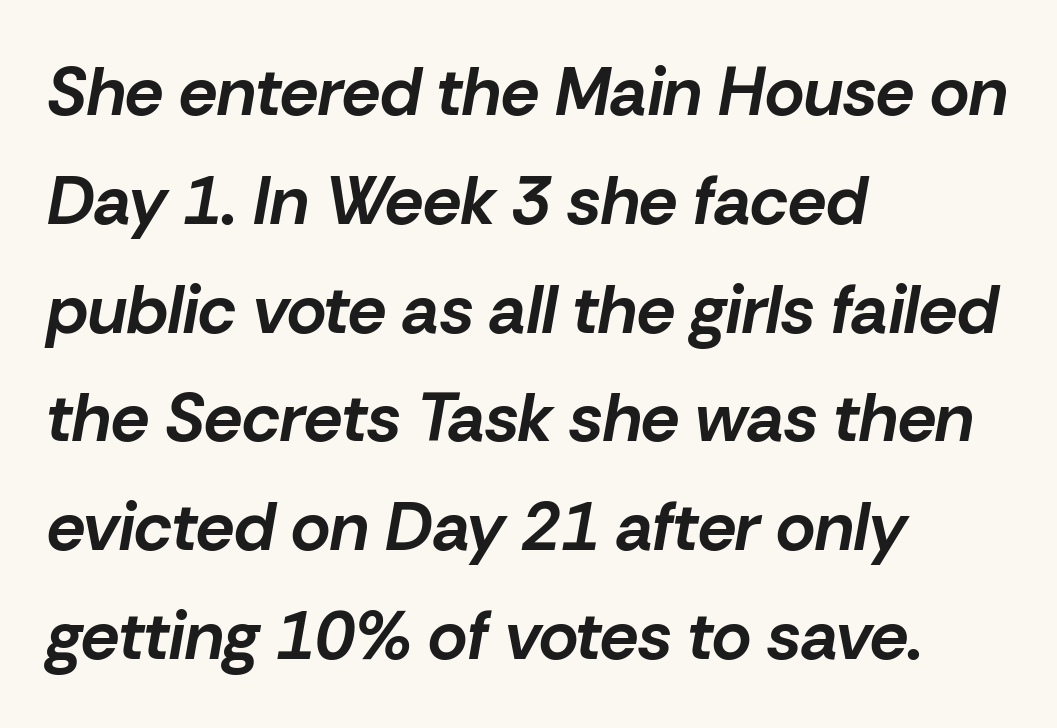
Emphasis by weight is at full strength: bold. Leading: standard. The passage shown is typed in a proportional face where columns would drift. The space directly below the letters is spotless. Slant detected: the letters are inclined. The face used here is rendered with its standard letterfit.
